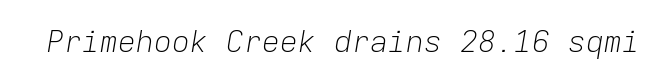
Q: Is the text bold? A: No.
Q: Is the text italic (slanted)? A: Yes, it leans right by about 9 degrees.
Q: Is the text underlined? A: No.
Q: Is the spacing between letters normal or unusually wide? A: Normal.
Q: Width (condensed, normal, or wide)? A: Normal.
Q: Stroke contrast? A: Low.
Q: x-height? A: Medium.
Q: Monospaced? A: Yes.
